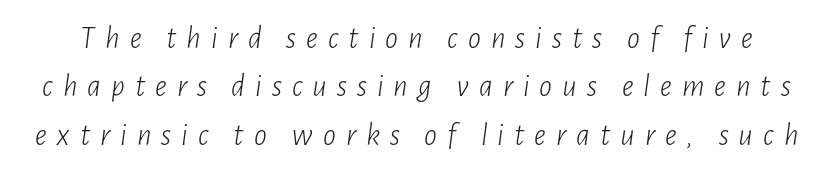
{"italic": "yes", "lean": "right", "slant_degrees": 7, "bold": "no", "weight": "light", "width": "condensed", "stroke_contrast": "low", "x_height": "medium", "monospaced": "no", "underline": "no", "line_spacing": "normal", "line_spacing_ratio": 1.51, "letter_spacing": "wide", "letter_spacing_em": 0.31, "glyph_px": 32}
